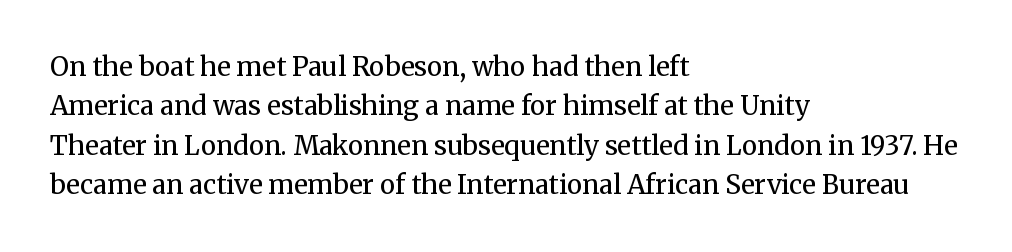
A typesetter would mark this as roman, not italic. Does the leading feel generous? No, just average. The typesetter chose a ragged-right arrangement here. The gaps between neighbouring characters are ordinary and unremarkable. Is this a heavy cut? Hardly; it is regular or lighter. The space directly below the letters is spotless.
